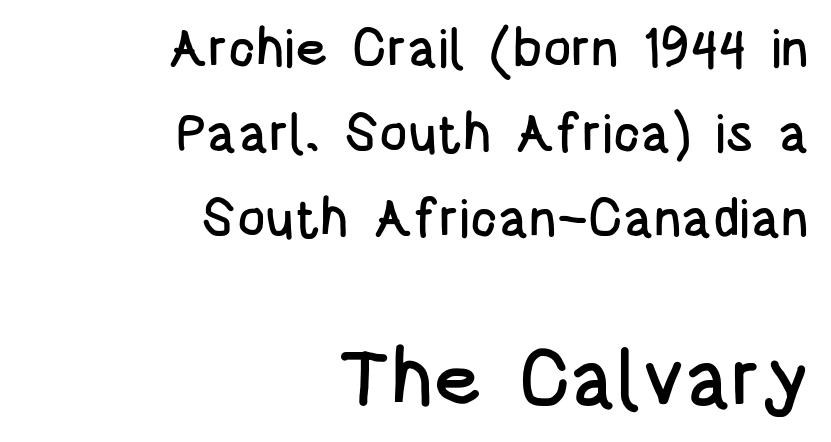
Short note: letters normally spaced. Visually the block forms a straight wall on the right and a jagged coastline on the left. Observe the absence of serifs on each vertical stroke in this sample. The block of text has a typical density, with ordinary space between rows. The passage shown is typed in a proportional face where columns would drift.
